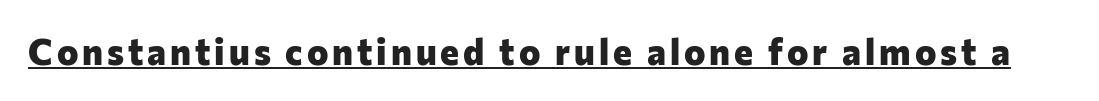
The typography opts for an upright posture over an oblique one. Serif or sans? Sans — the stroke terminals are bare. On the weight axis this lands at bold, roughly 700. A continuous stroke trails under the words, as in a hyperlink.
